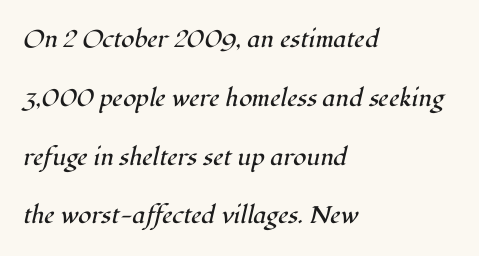
Q: Is the text bold? A: No.
Q: Is the text italic (slanted)? A: Yes, it leans right by about 12 degrees.
Q: Is the text underlined? A: No.
Q: How is the paragraph aligned? A: Left-aligned.
Q: Is the spacing between letters normal or unusually wide? A: Normal.
Q: Is the spacing between lines tight, normal or loose? A: Loose.
